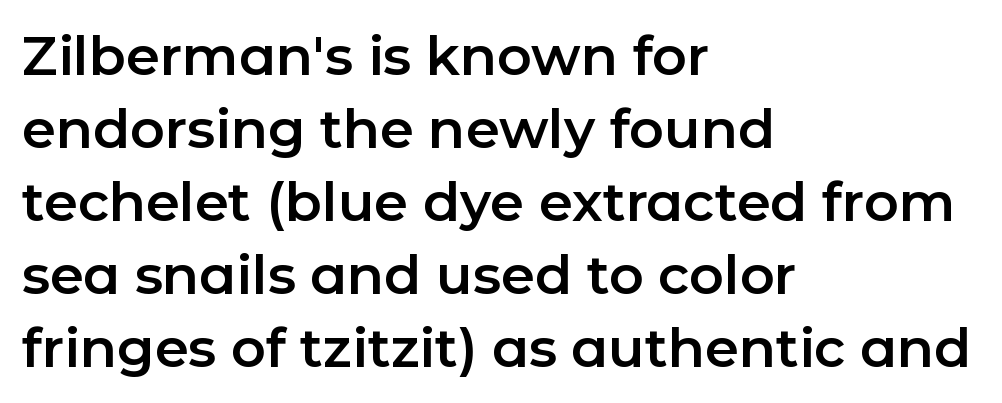
The image shows 54 px sans-serif type, upright; set left-aligned, normal line spacing (1.35x), normal letter spacing, not underlined; low stroke contrast and a medium x-height.
